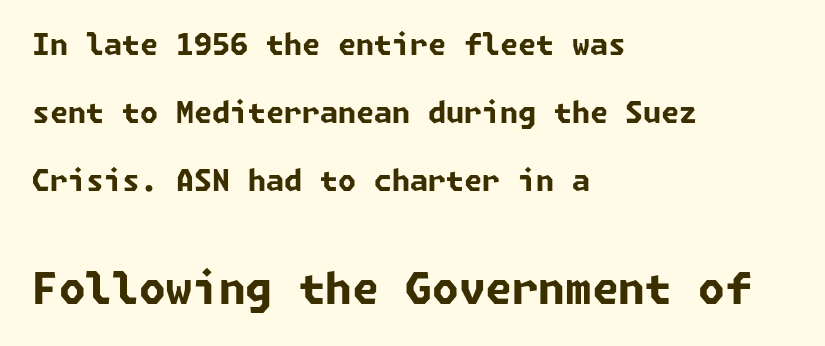
{"serif": "no", "bold": "yes", "weight": "bold", "width": "normal", "stroke_contrast": "low", "x_height": "medium", "underline": "no", "align": "left", "line_spacing": "loose", "line_spacing_ratio": 2.34, "letter_spacing": "normal", "letter_spacing_em": 0.0, "larger_block": "second", "size_ratio": 1.48, "glyph_px": 43}
